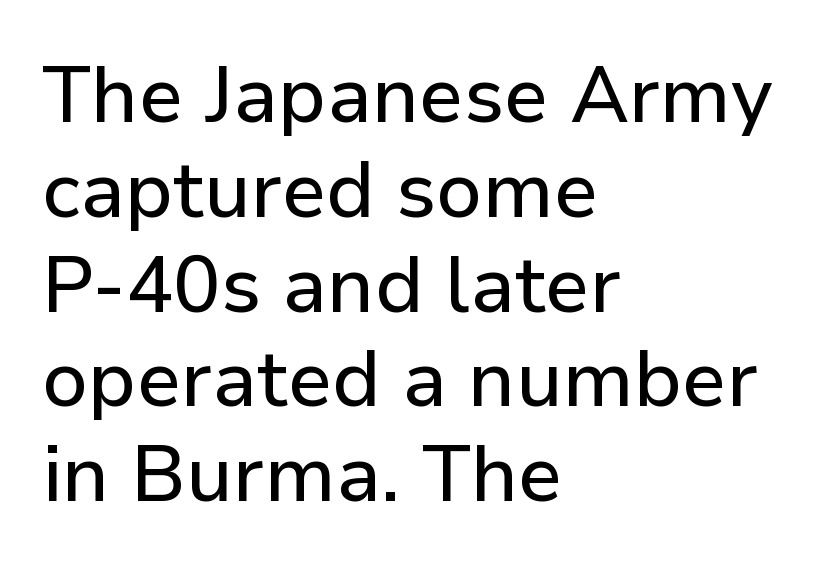
Bare-footed words on every line. A sans-serif font was chosen for this passage. The lines are quadded left. The lettering holds an erect, upright posture throughout. The face used here is proportionally spaced, like ordinary book or web type.
